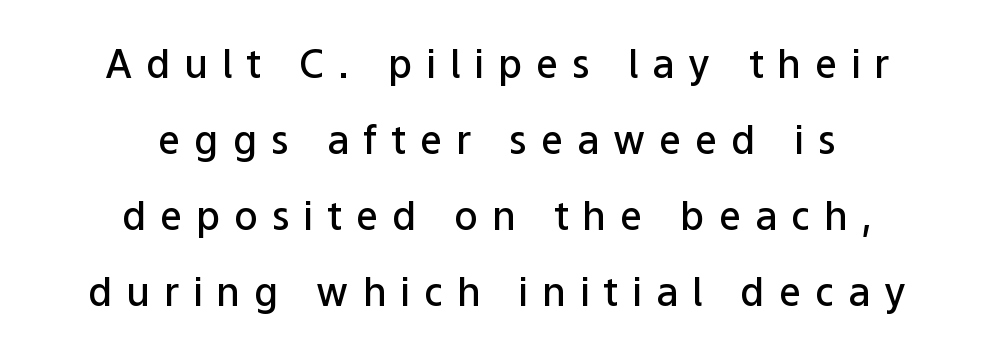
{"serif": "no", "italic": "no", "bold": "semi", "weight": "semibold", "width": "normal", "stroke_contrast": "low", "x_height": "medium", "monospaced": "no", "underline": "no", "align": "center", "line_spacing": "loose", "line_spacing_ratio": 1.95, "letter_spacing": "wide", "letter_spacing_em": 0.36, "glyph_px": 39}
